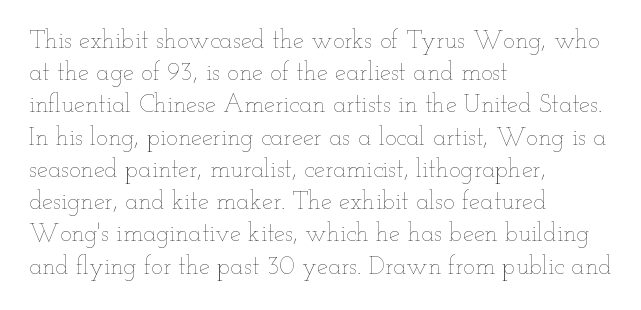
Q: Is the text bold? A: No.
Q: Is the text italic (slanted)? A: No, it is upright.
Q: Is the text underlined? A: No.
Q: How is the paragraph aligned? A: Left-aligned.
Q: Is the spacing between letters normal or unusually wide? A: Normal.
Q: Is the spacing between lines tight, normal or loose? A: Normal.
